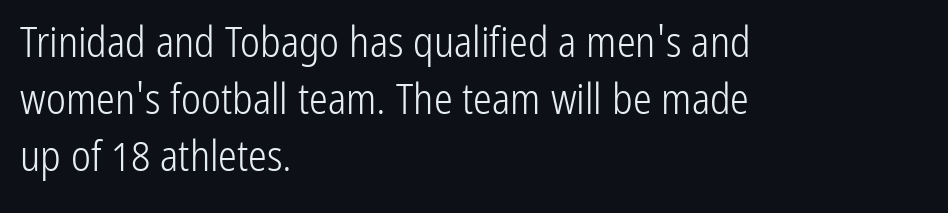
Q: Is the text bold? A: No.
Q: Is the text italic (slanted)? A: No, it is upright.
Q: Is the typeface a serif or a sans-serif typeface? A: Sans-serif.
Q: Is the text underlined? A: No.
Q: How is the paragraph aligned? A: Left-aligned.
Q: Is the spacing between letters normal or unusually wide? A: Normal.
Q: Is the spacing between lines tight, normal or loose? A: Normal.
Q: Width (condensed, normal, or wide)? A: Condensed.
Q: Stroke contrast? A: Low.
Q: x-height? A: Medium.
Q: Monospaced? A: No.
